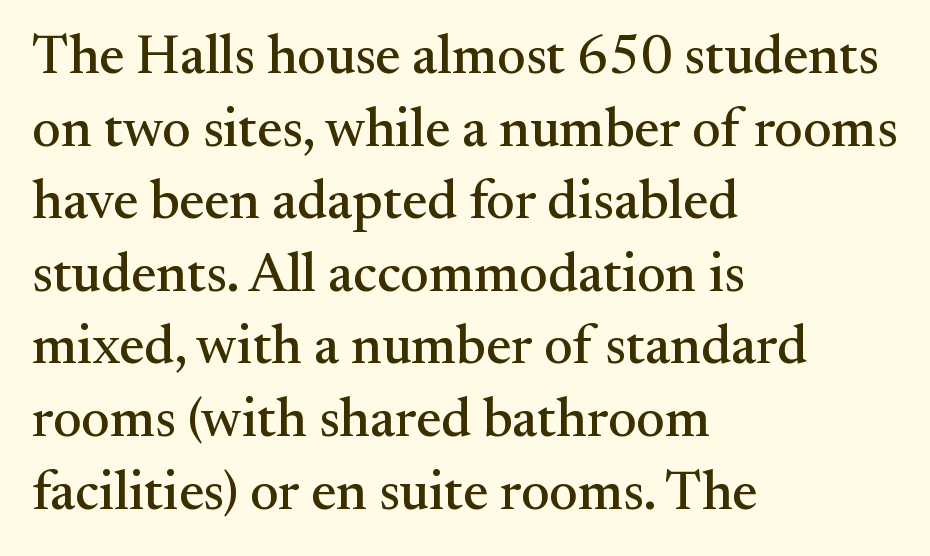
The image shows 55 px serif type, upright; set left-aligned, normal line spacing (1.32x), normal letter spacing, not underlined; medium stroke contrast and a small x-height.
